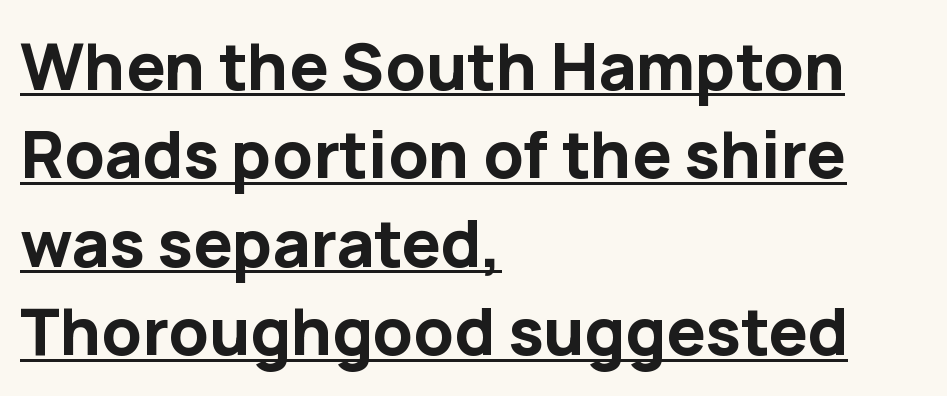
Q: Is the text bold? A: Yes.
Q: Is the text italic (slanted)? A: No, it is upright.
Q: Is the typeface a serif or a sans-serif typeface? A: Sans-serif.
Q: Is the text underlined? A: Yes.
Q: How is the paragraph aligned? A: Left-aligned.
Q: Is the spacing between letters normal or unusually wide? A: Normal.
Q: Is the spacing between lines tight, normal or loose? A: Normal.
Q: Width (condensed, normal, or wide)? A: Normal.
Q: Stroke contrast? A: Low.
Q: x-height? A: Medium.
Q: Monospaced? A: No.
